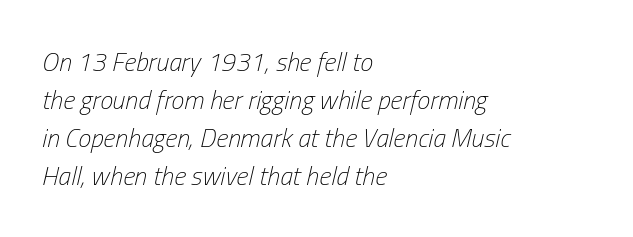
This rendering leaves character spacing at its baseline value. The space beneath each line is pristine and unruled. This rendering uses left alignment, leaving the right contour irregular. This sample uses an oblique cut, with every glyph tilted off the vertical. Successive baselines arrive at the customary interval. No heavy texture on the line: the type isn't bold.
